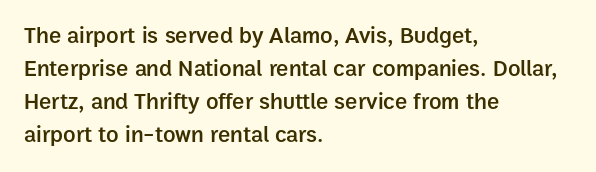
{"italic": "no", "bold": "semi", "underline": "no", "align": "left", "line_spacing": "normal", "line_spacing_ratio": 1.44, "letter_spacing": "normal", "letter_spacing_em": 0.0, "glyph_px": 23}
